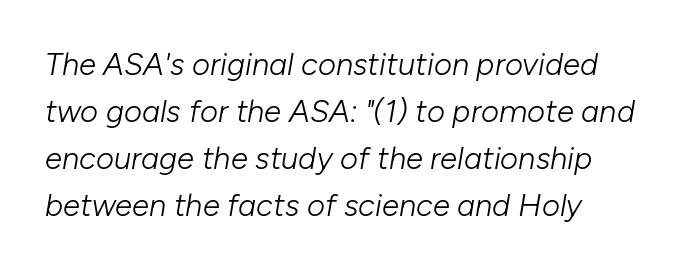
Q: Is the text bold? A: No.
Q: Is the text italic (slanted)? A: Yes, it leans right by about 10 degrees.
Q: Is the text underlined? A: No.
Q: How is the paragraph aligned? A: Left-aligned.
Q: Is the spacing between letters normal or unusually wide? A: Normal.
Q: Is the spacing between lines tight, normal or loose? A: Normal.
Q: Width (condensed, normal, or wide)? A: Normal.
Q: Stroke contrast? A: Low.
Q: x-height? A: Medium.
Q: Monospaced? A: No.
